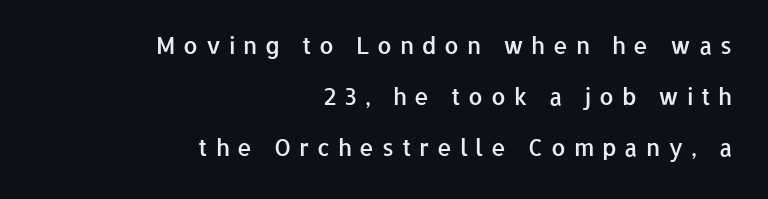
The image shows 23 px text type, upright; set right-aligned, loose line spacing (2.22x), unusually wide letter spacing (+0.34 em), not underlined.
